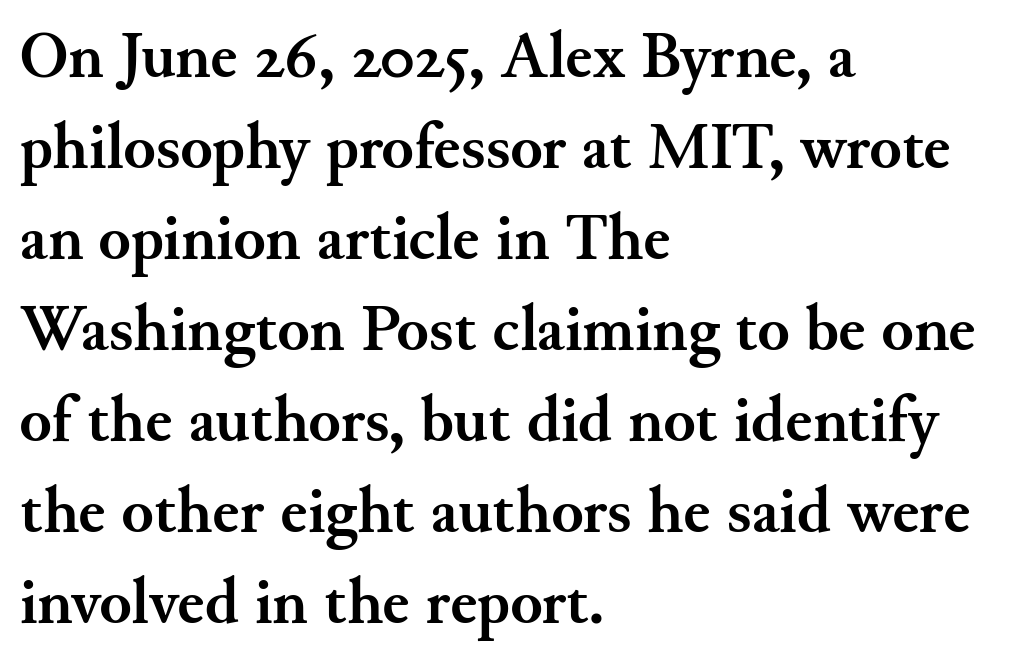
The image shows 66 px semibold serif type, upright; set left-aligned, normal line spacing (1.38x), normal letter spacing, not underlined; medium stroke contrast and a small x-height.
